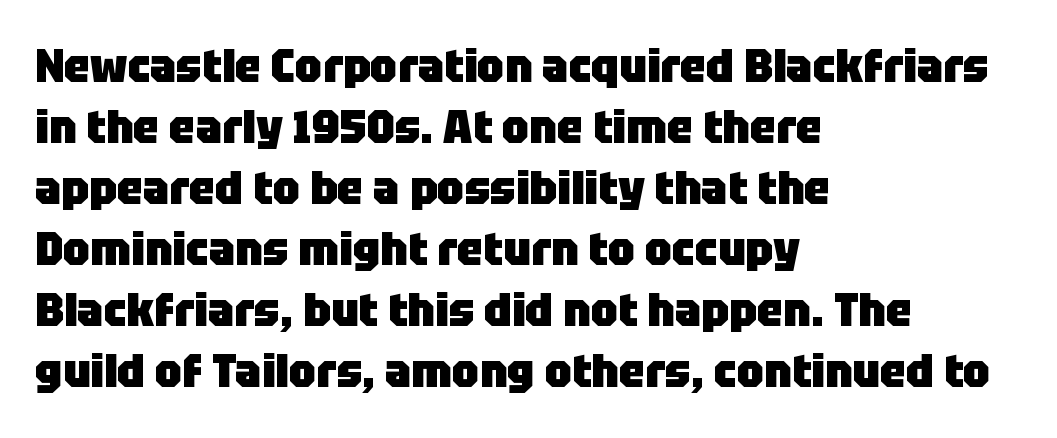
Q: Is the text bold? A: Yes.
Q: Is the text italic (slanted)? A: No, it is upright.
Q: Is the typeface a serif or a sans-serif typeface? A: Sans-serif.
Q: Is the text underlined? A: No.
Q: How is the paragraph aligned? A: Left-aligned.
Q: Is the spacing between letters normal or unusually wide? A: Normal.
Q: Is the spacing between lines tight, normal or loose? A: Normal.
Q: Width (condensed, normal, or wide)? A: Normal.
Q: Stroke contrast? A: Low.
Q: x-height? A: Large.
Q: Monospaced? A: No.
